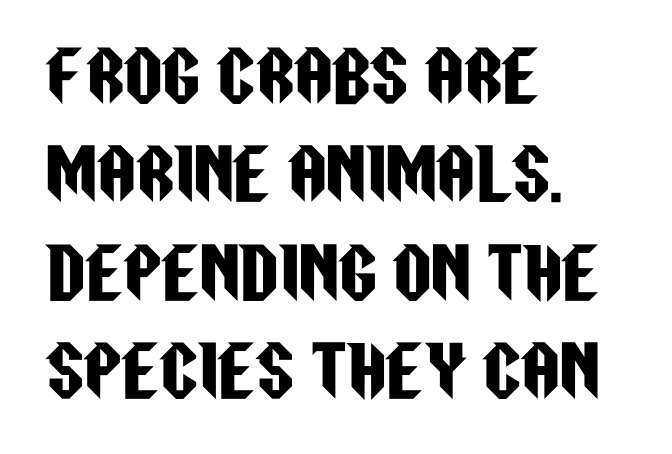
{"serif": "no", "italic": "no", "width": "condensed", "stroke_contrast": "low", "x_height": "large", "monospaced": "no", "underline": "no", "align": "left", "line_spacing": "normal", "line_spacing_ratio": 1.47, "letter_spacing": "normal", "letter_spacing_em": 0.0, "glyph_px": 67}
